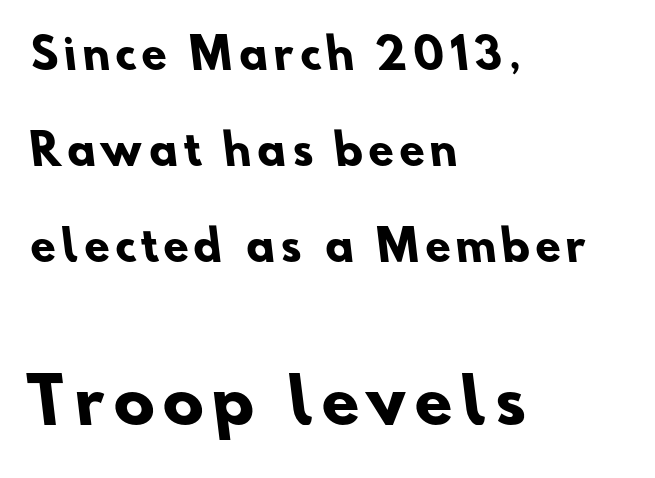
Q: Is the text bold? A: Yes.
Q: Is the typeface a serif or a sans-serif typeface? A: Sans-serif.
Q: Is the text underlined? A: No.
Q: How is the paragraph aligned? A: Left-aligned.
Q: Is the spacing between lines tight, normal or loose? A: Loose.
Q: Which block of text is set in a larger size, the first (top) or the second (bottom)? A: The second (bottom) one.
Q: Width (condensed, normal, or wide)? A: Normal.
Q: Stroke contrast? A: Low.
Q: x-height? A: Small.
Q: Monospaced? A: No.
